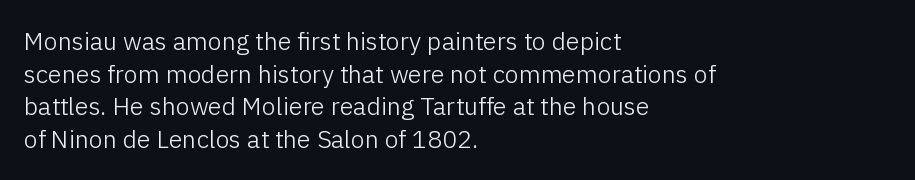
Q: Is the text bold? A: No.
Q: Is the text italic (slanted)? A: No, it is upright.
Q: Is the text underlined? A: No.
Q: How is the paragraph aligned? A: Left-aligned.
Q: Is the spacing between letters normal or unusually wide? A: Normal.
Q: Is the spacing between lines tight, normal or loose? A: Normal.
